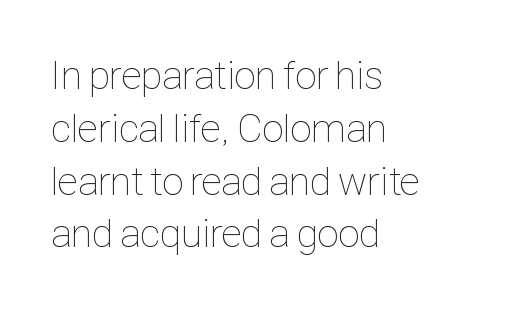
The image shows 40 px thin, condensed type, upright; set left-aligned, normal line spacing (1.32x), normal letter spacing, not underlined; low stroke contrast and a medium x-height.
